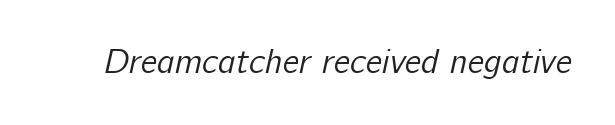
{"serif": "no", "bold": "no", "weight": "regular", "width": "normal", "stroke_contrast": "low", "x_height": "medium", "monospaced": "no", "underline": "no", "letter_spacing": "normal", "letter_spacing_em": 0.0, "glyph_px": 34}
